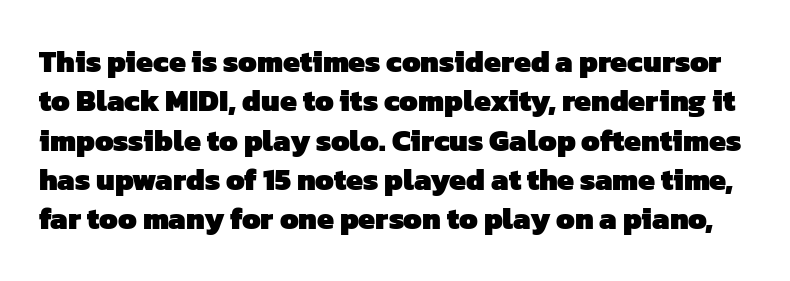
Q: Is the text bold? A: Yes.
Q: Is the typeface a serif or a sans-serif typeface? A: Sans-serif.
Q: Is the text underlined? A: No.
Q: Is the spacing between letters normal or unusually wide? A: Normal.
Q: Is the spacing between lines tight, normal or loose? A: Normal.
Q: Width (condensed, normal, or wide)? A: Normal.
Q: Stroke contrast? A: Low.
Q: x-height? A: Medium.
Q: Monospaced? A: No.
